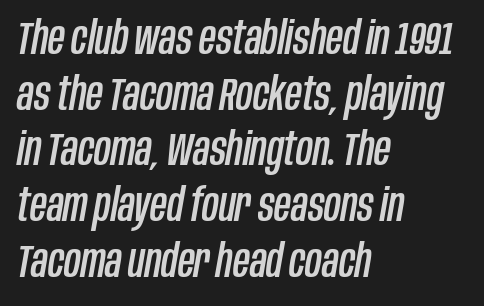
The image shows 46 px condensed type, italic (leaning right); set left-aligned, line spacing 1.21x, normal letter spacing, not underlined; low stroke contrast and a large x-height.
